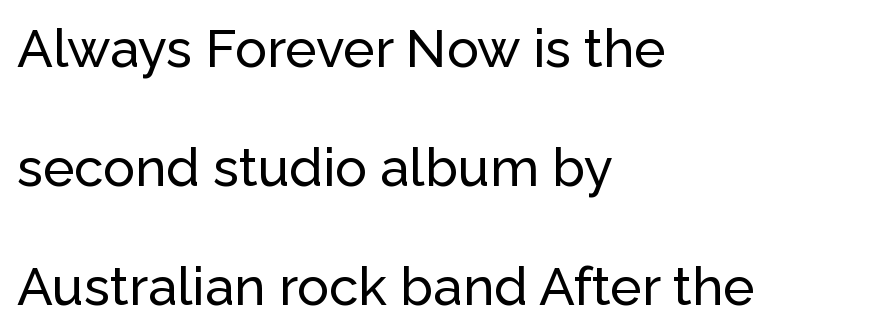
{"serif": "no", "italic": "no", "width": "normal", "stroke_contrast": "low", "x_height": "medium", "monospaced": "no", "underline": "no", "align": "left", "line_spacing": "loose", "line_spacing_ratio": 2.25, "letter_spacing": "normal", "letter_spacing_em": 0.0, "glyph_px": 53}
